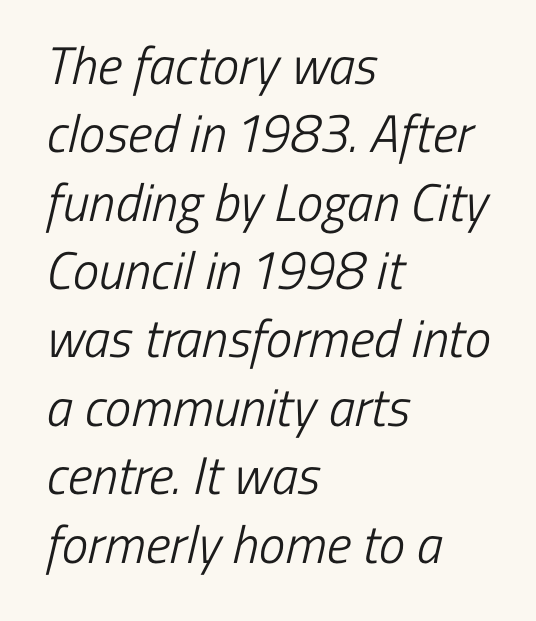
{"serif": "no", "bold": "no", "weight": "light", "width": "condensed", "stroke_contrast": "low", "x_height": "medium", "monospaced": "no", "underline": "no", "align": "left", "line_spacing": "normal", "line_spacing_ratio": 1.29, "letter_spacing": "normal", "letter_spacing_em": 0.0, "glyph_px": 53}
